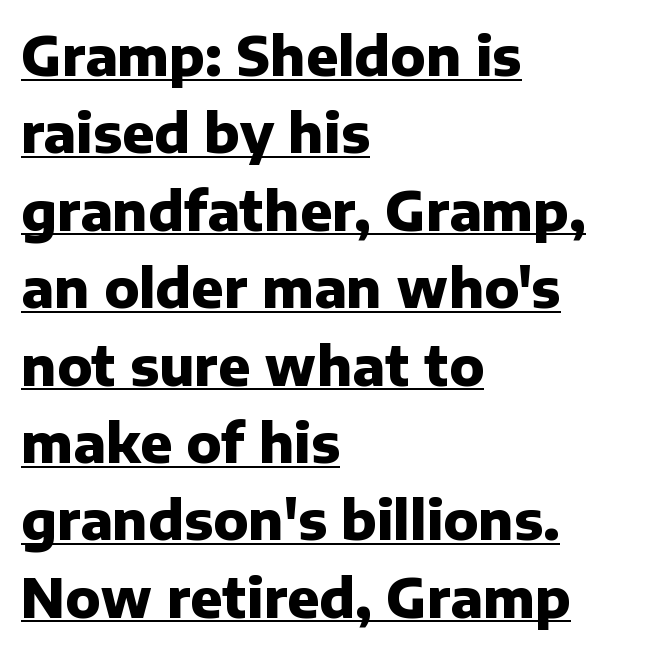
Q: Is the text bold? A: Yes.
Q: Is the text italic (slanted)? A: No, it is upright.
Q: Is the typeface a serif or a sans-serif typeface? A: Sans-serif.
Q: Is the text underlined? A: Yes.
Q: How is the paragraph aligned? A: Left-aligned.
Q: Is the spacing between letters normal or unusually wide? A: Normal.
Q: Is the spacing between lines tight, normal or loose? A: Normal.
Q: Width (condensed, normal, or wide)? A: Normal.
Q: Stroke contrast? A: Low.
Q: x-height? A: Medium.
Q: Monospaced? A: No.
